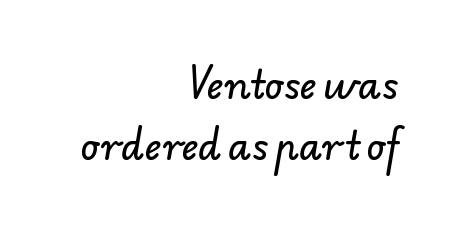
Q: Is the typeface a serif or a sans-serif typeface? A: Sans-serif.
Q: Is the text underlined? A: No.
Q: How is the paragraph aligned? A: Right-aligned.
Q: Is the spacing between letters normal or unusually wide? A: Normal.
Q: Is the spacing between lines tight, normal or loose? A: Normal.
Q: Width (condensed, normal, or wide)? A: Normal.
Q: Stroke contrast? A: Low.
Q: x-height? A: Small.
Q: Monospaced? A: No.
